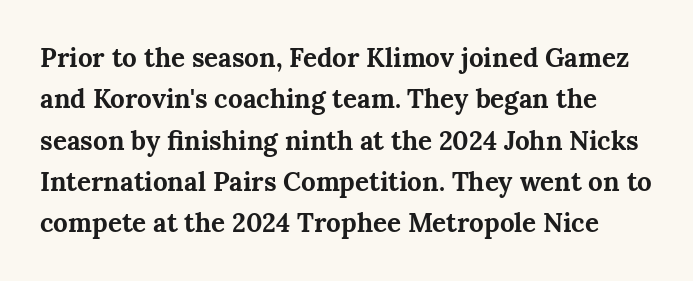
Q: Is the text bold? A: Yes.
Q: Is the text italic (slanted)? A: No, it is upright.
Q: Is the text underlined? A: No.
Q: Is the spacing between letters normal or unusually wide? A: Normal.
Q: Is the spacing between lines tight, normal or loose? A: Normal.
